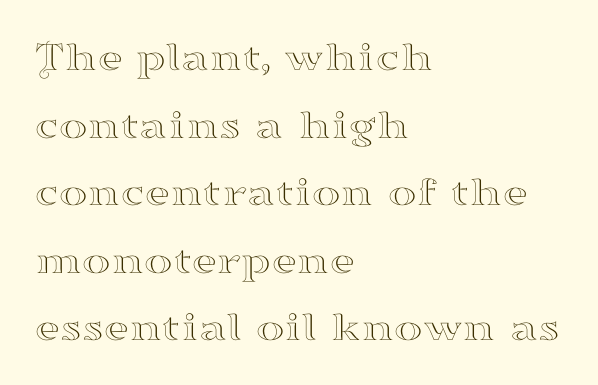
{"serif": "yes", "italic": "no", "width": "wide", "stroke_contrast": "high", "x_height": "small", "monospaced": "no", "underline": "no", "align": "left", "line_spacing": "normal", "line_spacing_ratio": 1.57, "letter_spacing": "normal", "letter_spacing_em": 0.0, "glyph_px": 43}
